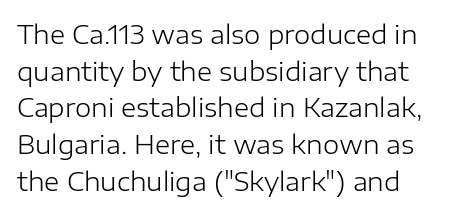
The image shows 26 px text type, upright; set normal line spacing (1.41x), normal letter spacing, not underlined.
